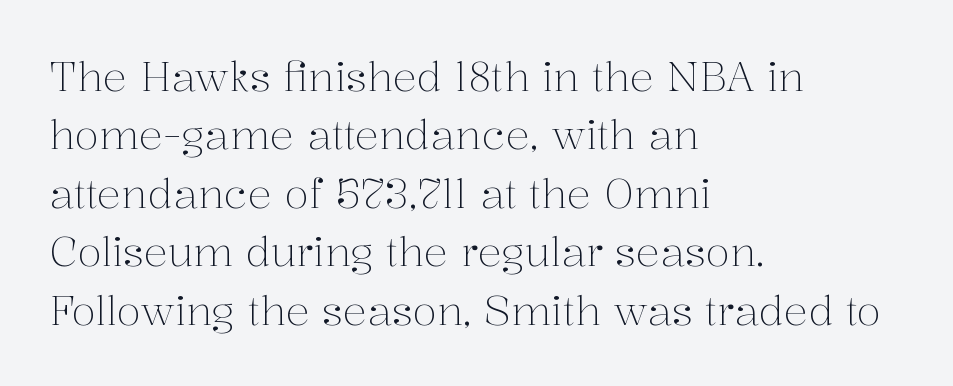
Evenly set lines give the paragraph a standard silhouette. The baseline area is clear. This sample uses an upright cut, with every glyph sitting square on the baseline. To sum up the face: it has serifs. The compositor pushed each line to the left boundary.
